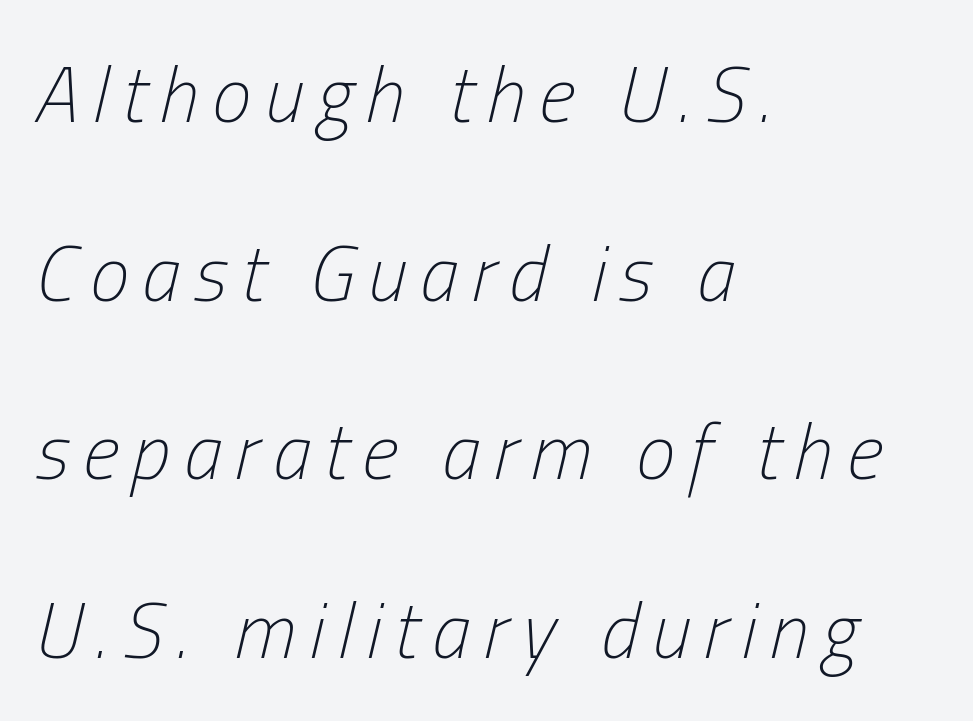
{"italic": "yes", "lean": "right", "slant_degrees": 13, "bold": "no", "weight": "light", "width": "condensed", "stroke_contrast": "low", "x_height": "medium", "monospaced": "no", "underline": "no", "align": "left", "line_spacing": "loose", "line_spacing_ratio": 2.26, "glyph_px": 79}
